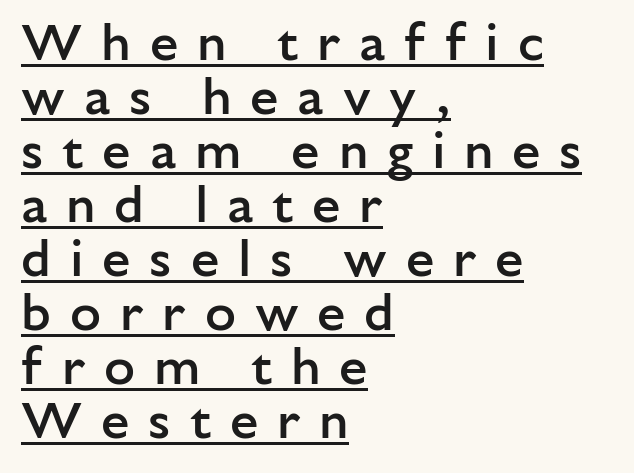
Q: Is the text bold? A: Semi-bold.
Q: Is the text italic (slanted)? A: No, it is upright.
Q: Is the typeface a serif or a sans-serif typeface? A: Sans-serif.
Q: Is the text underlined? A: Yes.
Q: How is the paragraph aligned? A: Left-aligned.
Q: Is the spacing between letters normal or unusually wide? A: Unusually wide.
Q: Is the spacing between lines tight, normal or loose? A: Tight.
Q: Width (condensed, normal, or wide)? A: Normal.
Q: Stroke contrast? A: Low.
Q: x-height? A: Medium.
Q: Monospaced? A: No.
